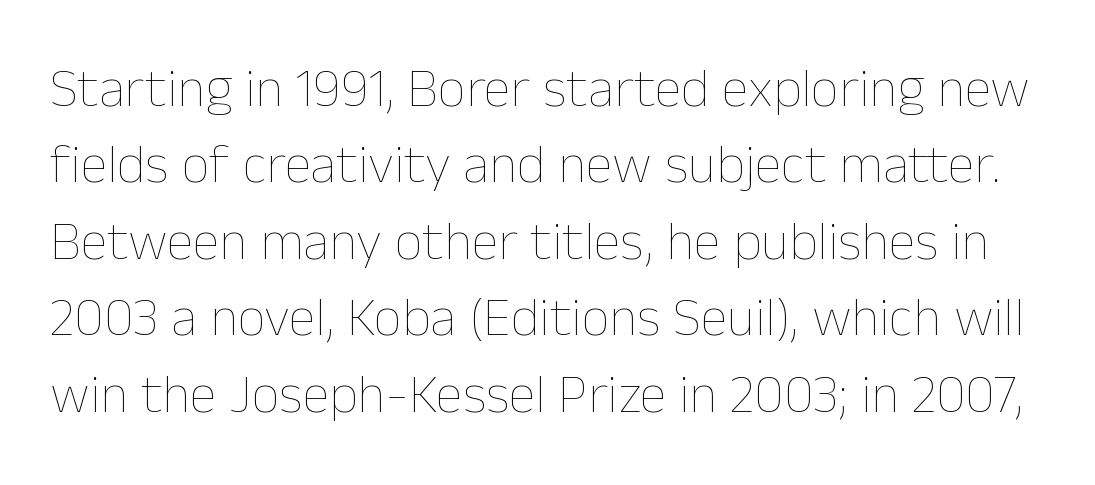
Q: Is the text bold? A: No.
Q: Is the text italic (slanted)? A: No, it is upright.
Q: Is the text underlined? A: No.
Q: Is the spacing between letters normal or unusually wide? A: Normal.
Q: Is the spacing between lines tight, normal or loose? A: Normal.
Q: Width (condensed, normal, or wide)? A: Normal.
Q: Stroke contrast? A: Low.
Q: x-height? A: Medium.
Q: Monospaced? A: No.
